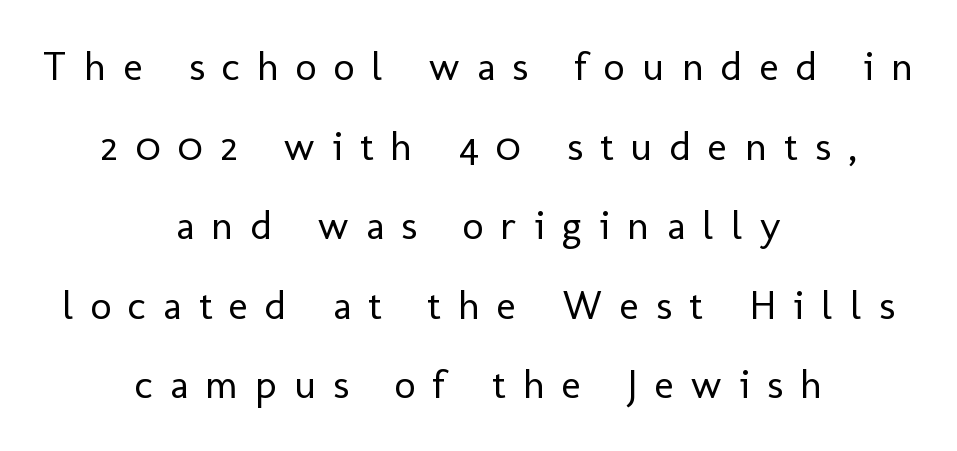
These lines are rendered in a variable-pitch font. A student would call this center alignment; a typographer would say set centered. Is there any slant? The stems are plumb. Is the type heavy? It reads as light-to-regular instead.
